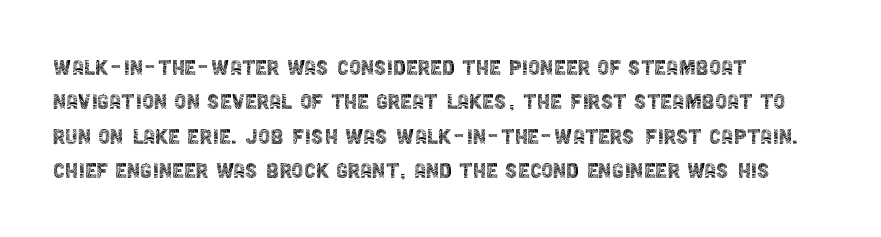
Q: Is the text bold? A: No.
Q: Is the text italic (slanted)? A: No, it is upright.
Q: Is the text underlined? A: No.
Q: How is the paragraph aligned? A: Left-aligned.
Q: Is the spacing between letters normal or unusually wide? A: Normal.
Q: Is the spacing between lines tight, normal or loose? A: Normal.
